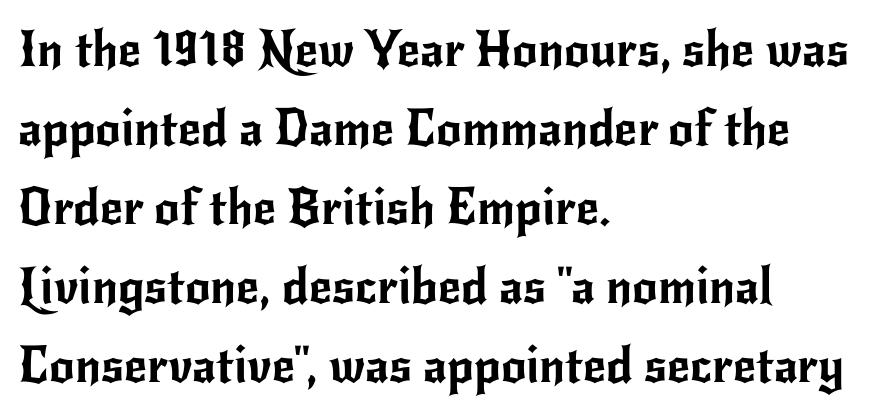
Q: Is the text italic (slanted)? A: No, it is upright.
Q: Is the typeface a serif or a sans-serif typeface? A: Sans-serif.
Q: Is the text underlined? A: No.
Q: How is the paragraph aligned? A: Left-aligned.
Q: Is the spacing between letters normal or unusually wide? A: Normal.
Q: Is the spacing between lines tight, normal or loose? A: Normal.
Q: Width (condensed, normal, or wide)? A: Normal.
Q: Stroke contrast? A: Low.
Q: x-height? A: Small.
Q: Monospaced? A: No.
